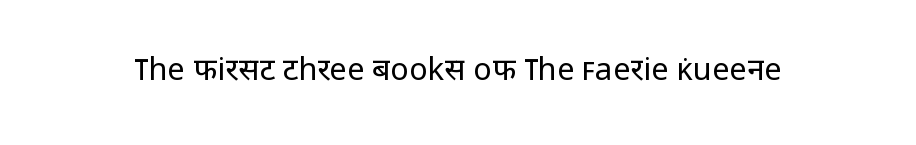
{"serif": "no", "italic": "no", "bold": "no", "weight": "regular", "width": "normal", "stroke_contrast": "low", "x_height": "medium", "monospaced": "no", "underline": "no", "letter_spacing": "normal", "letter_spacing_em": 0.0, "glyph_px": 31}
